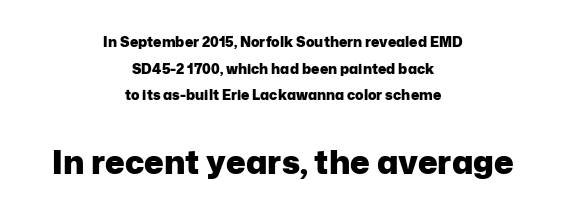
Summary of weight: heavy, a full bold. The baseline area is clear. The glyphs in this specimen are sans serif. Each letter keeps its own natural width here, so spacing adapts to shape. Unlike italic type, these characters show no tilt at all. Between one letter and the next there's only the usual sliver of space.
